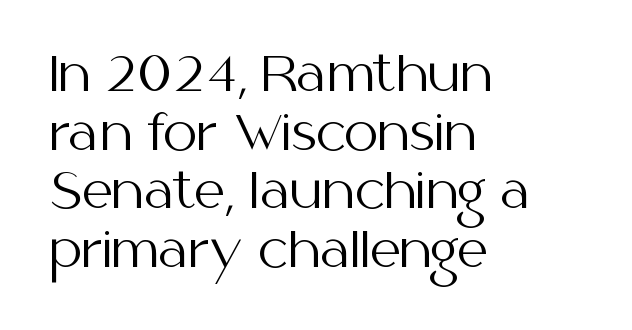
{"serif": "no", "italic": "no", "bold": "no", "weight": "regular", "width": "normal", "stroke_contrast": "medium", "x_height": "medium", "monospaced": "no", "underline": "no", "align": "left", "line_spacing_ratio": 1.22, "letter_spacing": "normal", "letter_spacing_em": 0.0, "glyph_px": 48}
